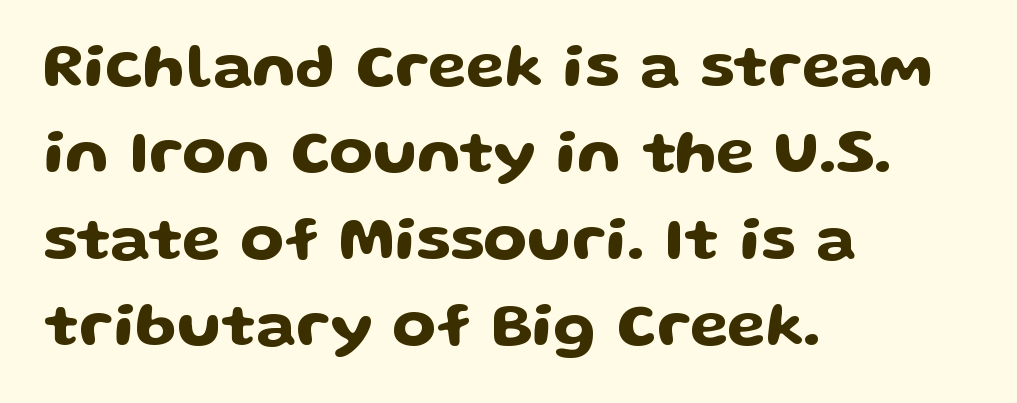
{"serif": "no", "italic": "no", "width": "wide", "stroke_contrast": "low", "x_height": "medium", "monospaced": "no", "underline": "no", "align": "left", "line_spacing": "normal", "line_spacing_ratio": 1.37, "letter_spacing": "normal", "letter_spacing_em": 0.0, "glyph_px": 63}
